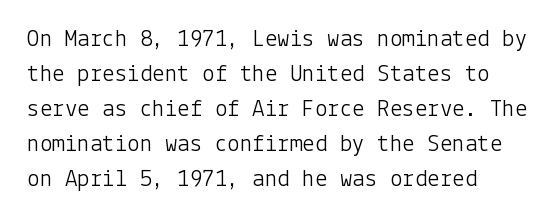
Q: Is the text bold? A: No.
Q: Is the text italic (slanted)? A: No, it is upright.
Q: Is the text underlined? A: No.
Q: How is the paragraph aligned? A: Left-aligned.
Q: Is the spacing between letters normal or unusually wide? A: Normal.
Q: Is the spacing between lines tight, normal or loose? A: Normal.
